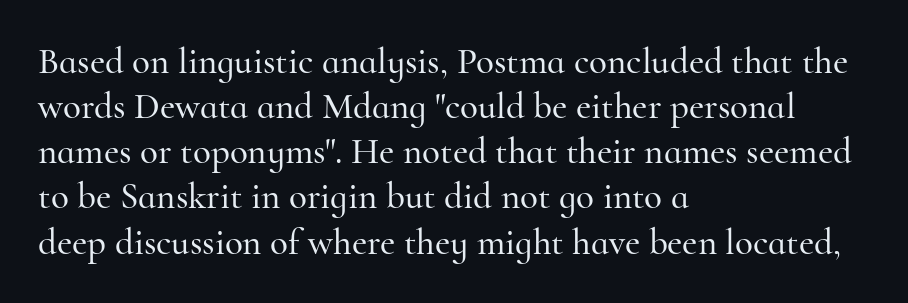
{"serif": "yes", "italic": "no", "width": "normal", "stroke_contrast": "high", "x_height": "small", "monospaced": "no", "underline": "no", "align": "left", "line_spacing_ratio": 1.22, "letter_spacing": "normal", "letter_spacing_em": 0.0, "glyph_px": 37}
